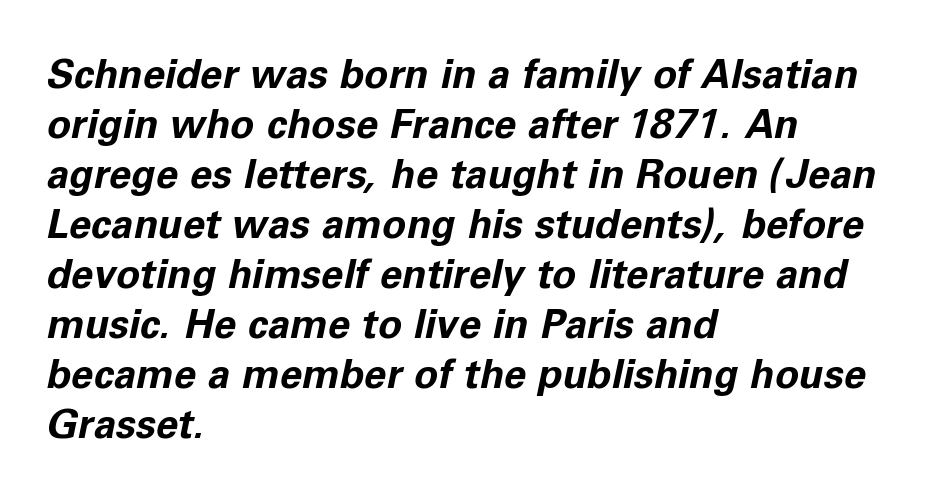
{"italic": "yes", "lean": "right", "slant_degrees": 11, "bold": "yes", "weight": "bold", "width": "normal", "stroke_contrast": "low", "x_height": "medium", "monospaced": "no", "underline": "no", "align": "left", "line_spacing": "normal", "line_spacing_ratio": 1.25, "letter_spacing": "normal", "letter_spacing_em": 0.0, "glyph_px": 40}
